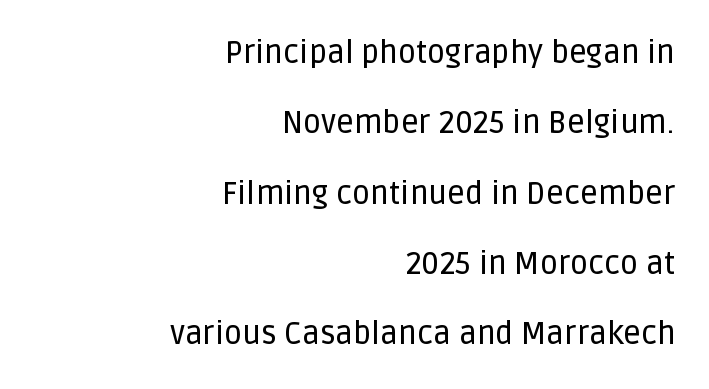
The image shows 31 px sans-serif type, upright; set right-aligned, loose line spacing (2.27x), normal letter spacing, not underlined; low stroke contrast and a large x-height.
